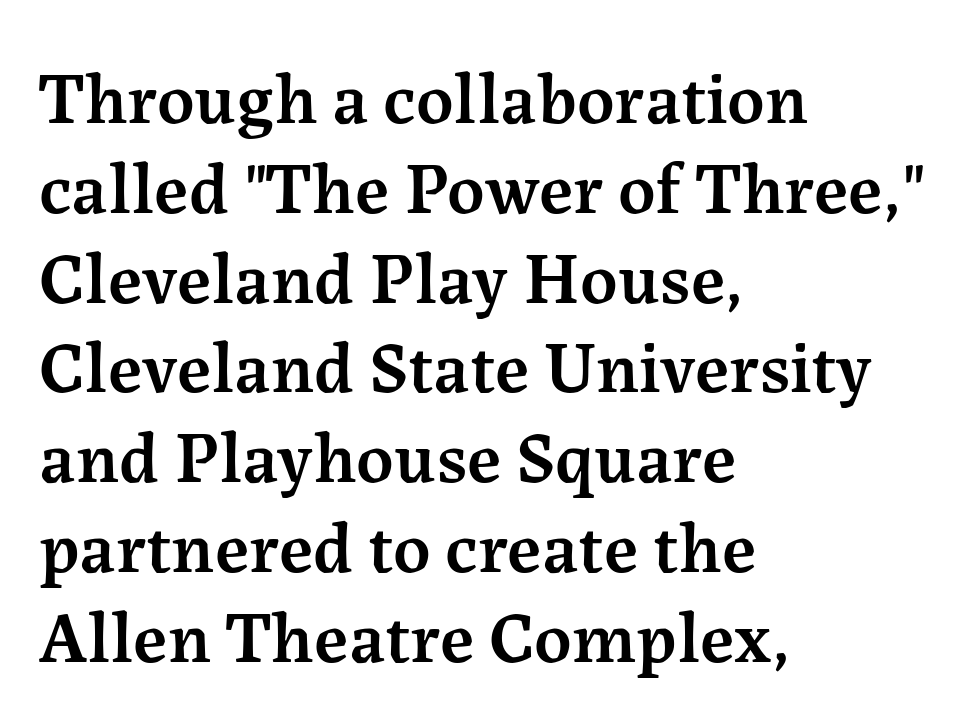
I'd describe the lettering as semibold — firm but not a full bold. You could call the tracking neutral — neither tight nor loose. The passage is arranged the way most books set body copy — flush left. The words here are not underlined. Italic? Not at all — the glyphs are vertical.
